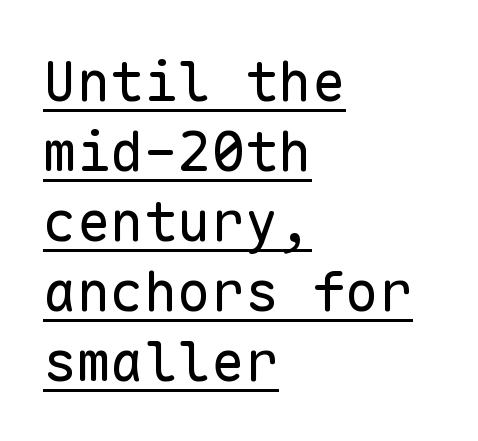
The line-height multiplier appears to be the usual default. The words here are underlined. This is sans-serif lettering, the kind often seen on screens and signage. These lines keep a tight, regular rhythm from letter to letter.
